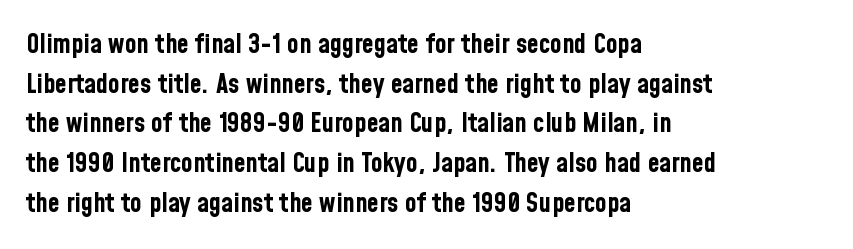
The glyphs are unaccompanied by any horizontal stroke below them. The characters look thick and weighty, a clear bold. Horizontally, the lines are justified to the leading edge only. Successive baselines arrive at the customary interval. Ordinary non-slanted type is in use.
